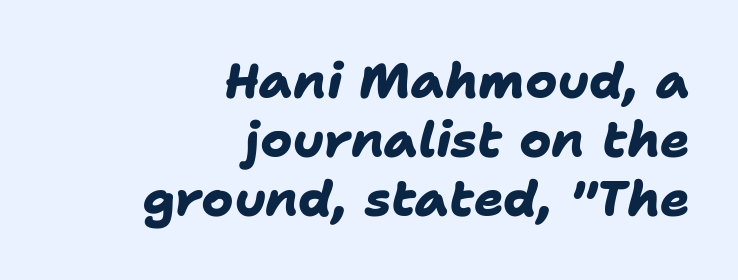
Q: Is the text bold? A: Yes.
Q: Is the typeface a serif or a sans-serif typeface? A: Sans-serif.
Q: Is the text underlined? A: No.
Q: How is the paragraph aligned? A: Right-aligned.
Q: Is the spacing between letters normal or unusually wide? A: Normal.
Q: Width (condensed, normal, or wide)? A: Normal.
Q: Stroke contrast? A: Low.
Q: x-height? A: Medium.
Q: Monospaced? A: No.
